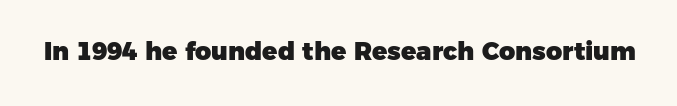
The image shows 25 px bold type; set normal letter spacing, not underlined.
